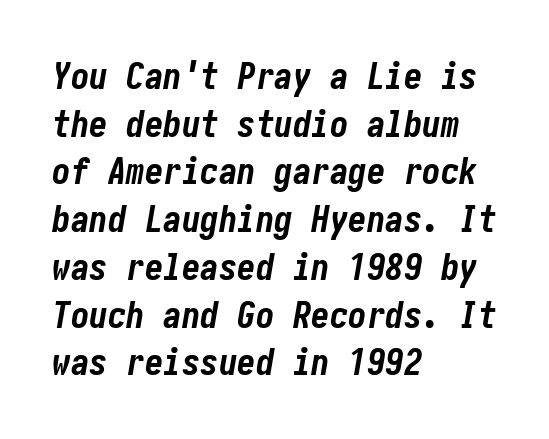
The image shows 37 px bold, condensed type, italic (leaning right); set left-aligned, normal line spacing (1.29x), normal letter spacing, not underlined; low stroke contrast and a medium x-height.
